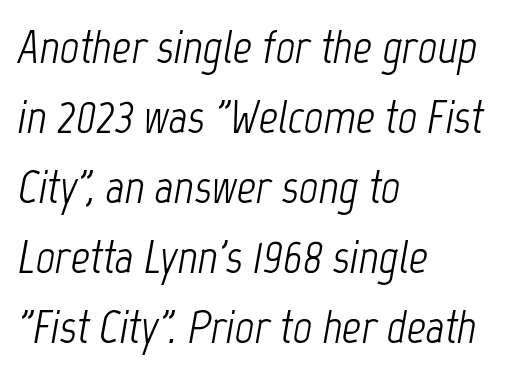
The image shows 47 px light, condensed type, italic (leaning right); set left-aligned, normal line spacing (1.49x), normal letter spacing, not underlined; low stroke contrast and a medium x-height.
